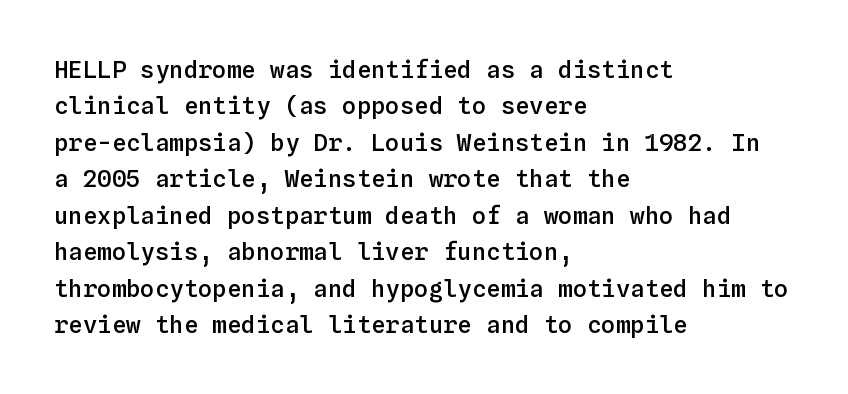
These lines keep a tight, regular rhythm from letter to letter. The foot of each line stays bare and open. The rag falls on the right side of this text block. The designer left line spacing at the default.
